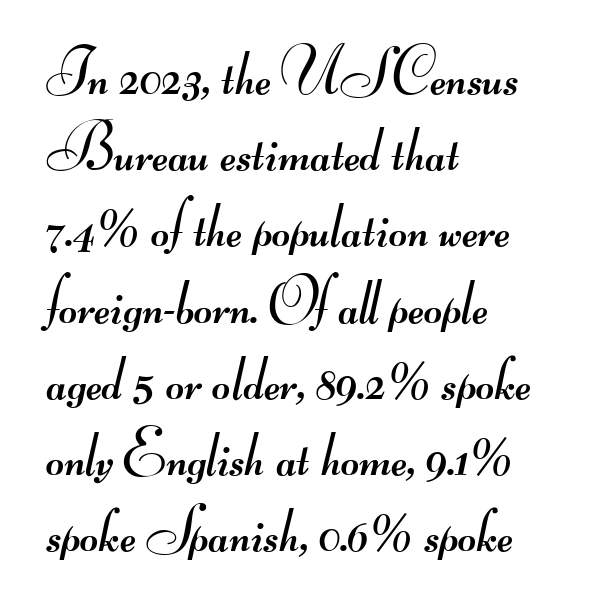
The gap between lines stays unmarked. To sum up the face: it is a sans, with no serifs. A typesetter would call this proportional, since set widths differ per character. You could call the tracking neutral — neither tight nor loose. The passage shown is not bold in any degree.
